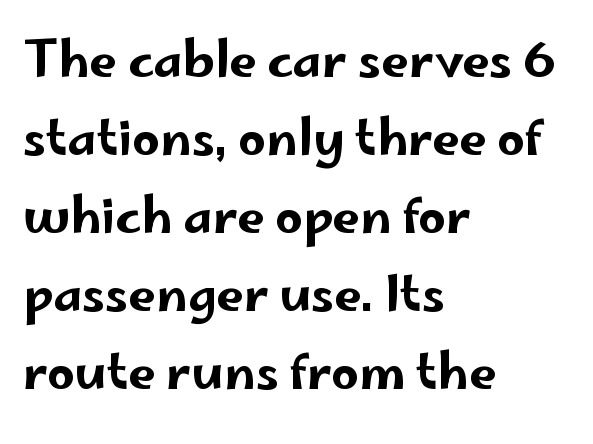
These lines are set flush left with a ragged right edge. Check under the words: just untouched page. The letters stand straight up with perfectly vertical stems. This sample uses plain, unmodified letter spacing. The letters carry no serifs — their stems end cleanly without finishing strokes. The face used here is proportionally spaced, like ordinary book or web type.
